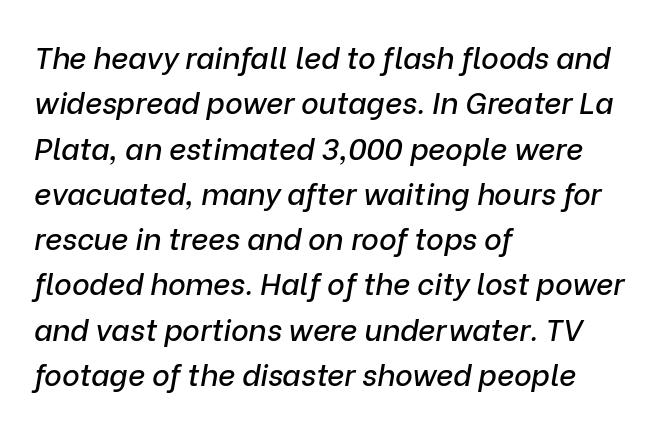
{"italic": "yes", "lean": "right", "slant_degrees": 9, "width": "normal", "stroke_contrast": "low", "x_height": "medium", "monospaced": "no", "underline": "no", "align": "left", "line_spacing": "normal", "line_spacing_ratio": 1.51, "letter_spacing": "normal", "letter_spacing_em": 0.0, "glyph_px": 30}
